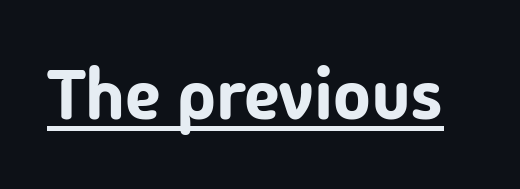
The rendering shows plain stroke endings on the letterforms — a sans-serif design. These lines are rendered in a variable-pitch font. Has an underline been added? It has. Honestly, the letter spacing is just normal — you wouldn't notice it. Rendered with straight, roman letterforms.
